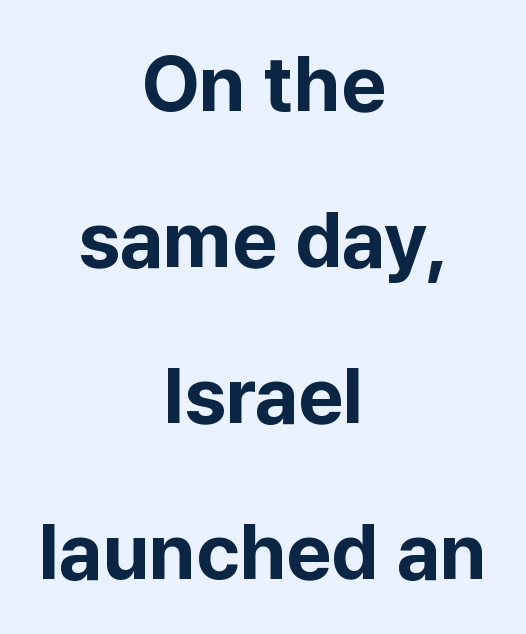
Q: Is the text bold? A: Yes.
Q: Is the text italic (slanted)? A: No, it is upright.
Q: Is the typeface a serif or a sans-serif typeface? A: Sans-serif.
Q: Is the text underlined? A: No.
Q: How is the paragraph aligned? A: Centered.
Q: Is the spacing between letters normal or unusually wide? A: Normal.
Q: Is the spacing between lines tight, normal or loose? A: Loose.
Q: Width (condensed, normal, or wide)? A: Normal.
Q: Stroke contrast? A: Low.
Q: x-height? A: Medium.
Q: Monospaced? A: No.
